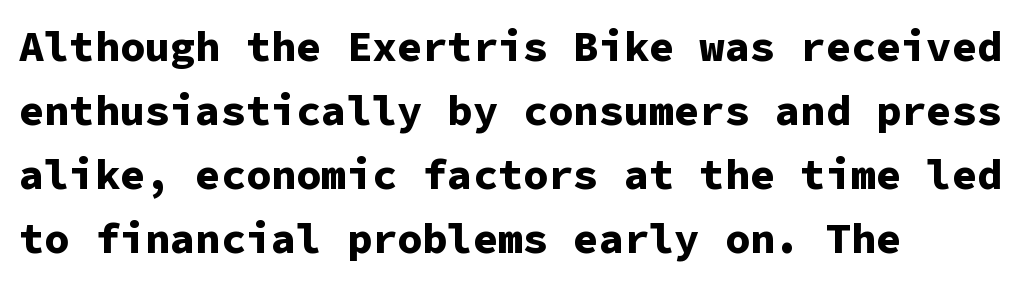
The image shows 42 px bold sans-serif type, upright, monospaced; set left-aligned, normal line spacing (1.52x), normal letter spacing, not underlined; low stroke contrast and a medium x-height.
